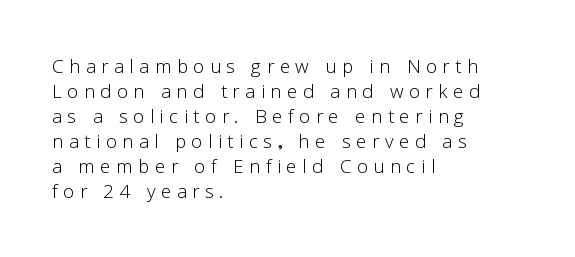
Q: Is the text bold? A: No.
Q: Is the text italic (slanted)? A: No, it is upright.
Q: Is the text underlined? A: No.
Q: How is the paragraph aligned? A: Left-aligned.
Q: Is the spacing between letters normal or unusually wide? A: Unusually wide.
Q: Is the spacing between lines tight, normal or loose? A: Tight.
